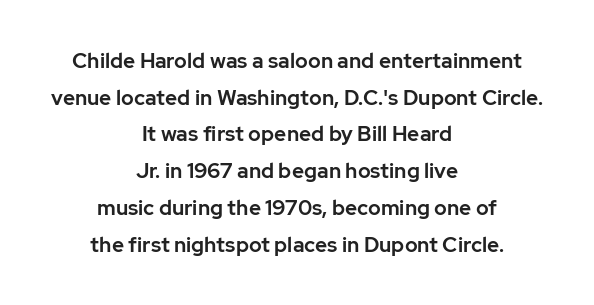
The image shows 21 px text type, upright; set centered, line spacing 1.75x, normal letter spacing, not underlined.
